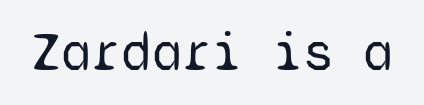
Q: Is the text bold? A: No.
Q: Is the text italic (slanted)? A: No, it is upright.
Q: Is the typeface a serif or a sans-serif typeface? A: Sans-serif.
Q: Is the text underlined? A: No.
Q: Is the spacing between letters normal or unusually wide? A: Normal.
Q: Width (condensed, normal, or wide)? A: Normal.
Q: Stroke contrast? A: Low.
Q: x-height? A: Medium.
Q: Monospaced? A: Yes.
